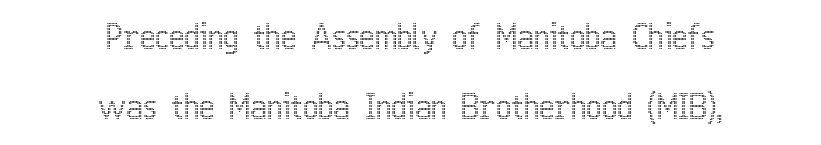
{"italic": "no", "width": "condensed", "x_height": "medium", "monospaced": "no", "underline": "no", "align": "center", "line_spacing": "loose", "line_spacing_ratio": 2.12, "letter_spacing": "normal", "letter_spacing_em": 0.0, "glyph_px": 33}
